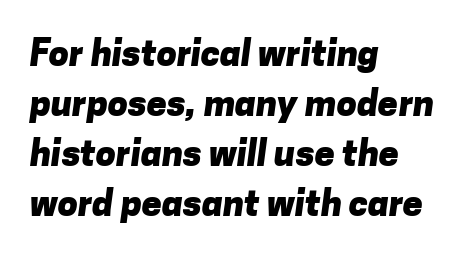
The image shows 36 px heavy sans-serif type; set left-aligned, normal line spacing (1.39x), normal letter spacing, not underlined; low stroke contrast and a medium x-height.
